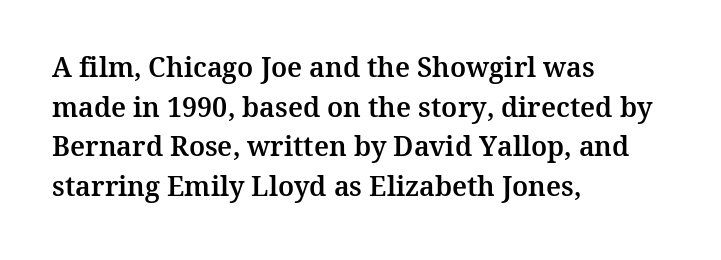
Reading down the column, the eye jumps a familiar distance to each next line. The gaps between neighbouring characters are ordinary and unremarkable. Every character sits straight up, as roman type does. These lines stack with their left ends in a neat column. Bare-footed words on every line.
